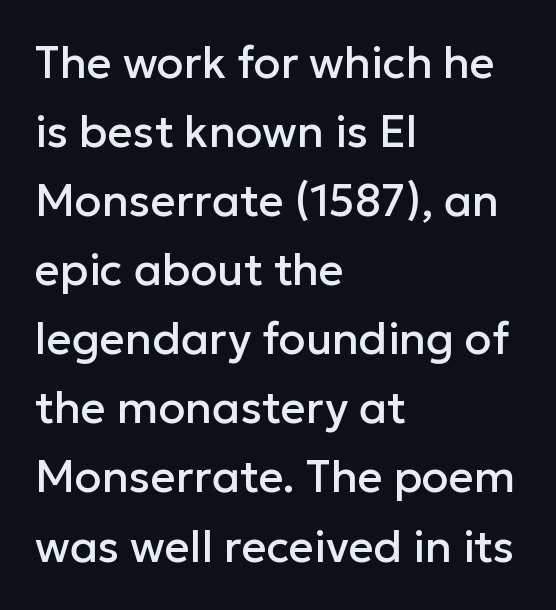
{"serif": "no", "italic": "no", "width": "normal", "stroke_contrast": "low", "x_height": "medium", "monospaced": "no", "underline": "no", "align": "left", "line_spacing": "normal", "line_spacing_ratio": 1.57, "letter_spacing": "normal", "letter_spacing_em": 0.0, "glyph_px": 44}
